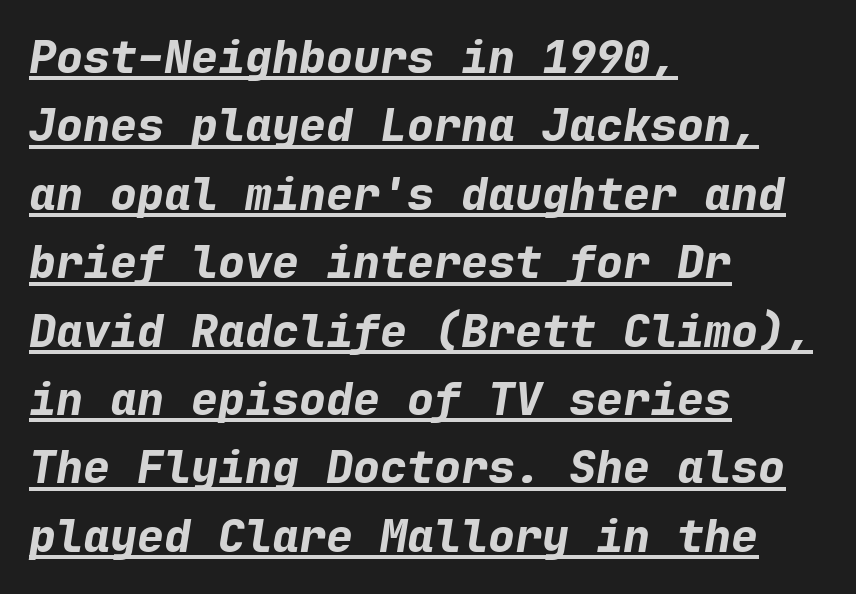
Q: Is the text bold? A: Yes.
Q: Is the text italic (slanted)? A: Yes, it leans right by about 9 degrees.
Q: Is the text underlined? A: Yes.
Q: How is the paragraph aligned? A: Left-aligned.
Q: Is the spacing between letters normal or unusually wide? A: Normal.
Q: Is the spacing between lines tight, normal or loose? A: Normal.
Q: Width (condensed, normal, or wide)? A: Normal.
Q: Stroke contrast? A: Low.
Q: x-height? A: Medium.
Q: Monospaced? A: Yes.
